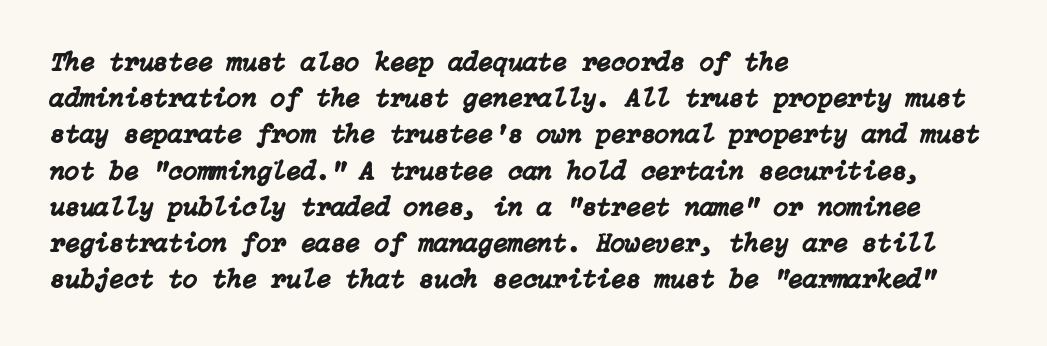
When letters slant like this, we call the style italic. Here the glyphs are tracked normally, forming tight word shapes. The passage is arranged the way most books set body copy — flush left. Descenders hang freely into open space.
